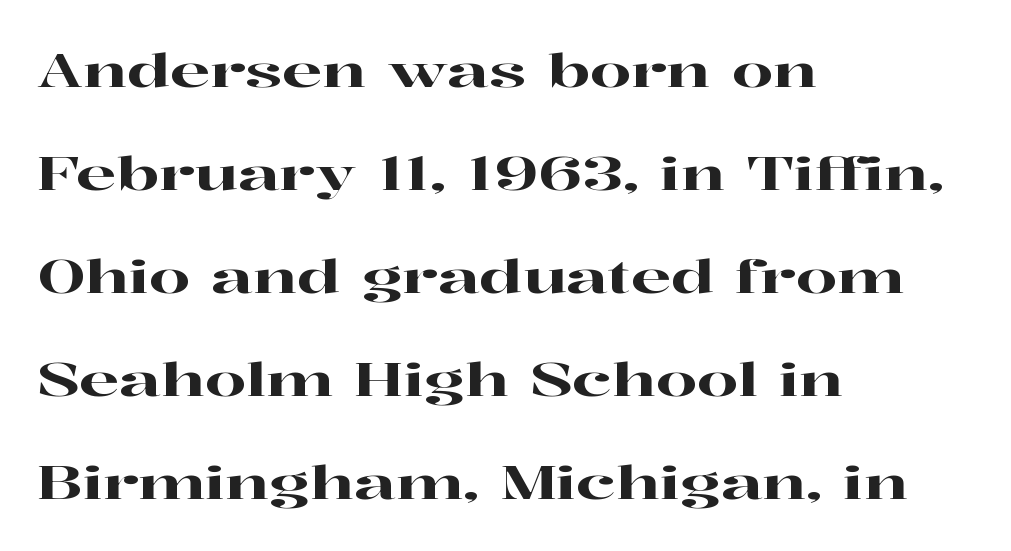
The image shows 47 px wide serif type, upright; set left-aligned, loose line spacing (2.19x), normal letter spacing, not underlined; high stroke contrast and a medium x-height.
